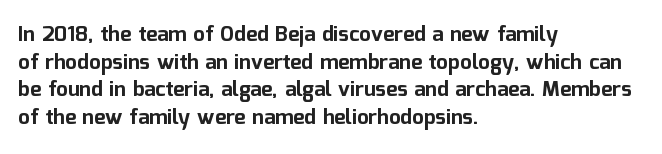
The image shows 21 px bold type, upright; set left-aligned, normal line spacing (1.32x), normal letter spacing, not underlined.
